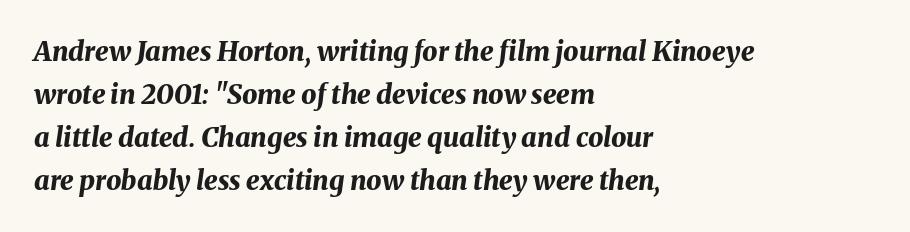
{"italic": "yes", "lean": "right", "slant_degrees": 8, "bold": "yes", "underline": "no", "align": "left", "line_spacing": "normal", "line_spacing_ratio": 1.59, "letter_spacing": "normal", "letter_spacing_em": 0.0, "glyph_px": 27}
